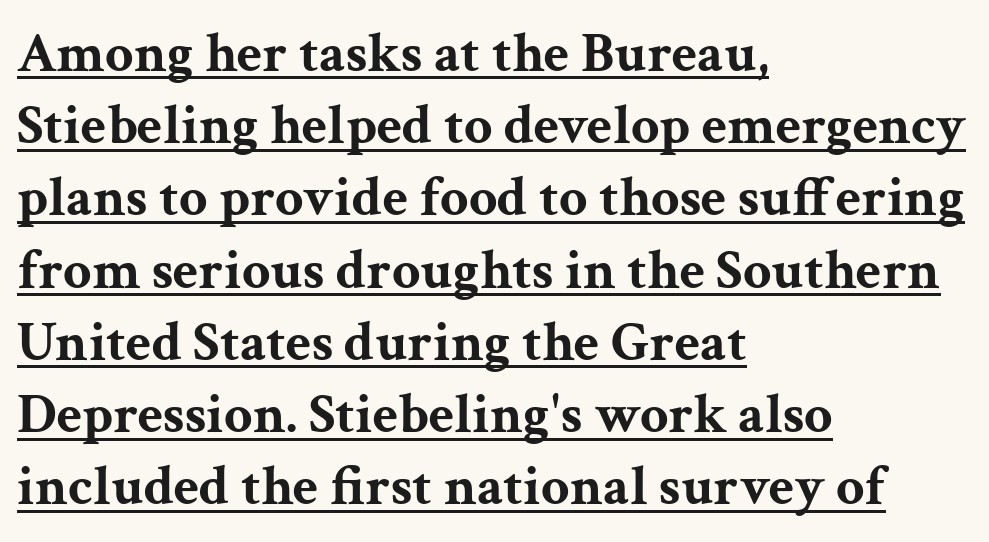
The passage shown is typed in a proportional face where columns would drift. All the whitespace from short lines collects on the right. The letters carry serifs — small finishing strokes at the ends of their stems. Does extra space separate the letters? No, they use regular spacing.
